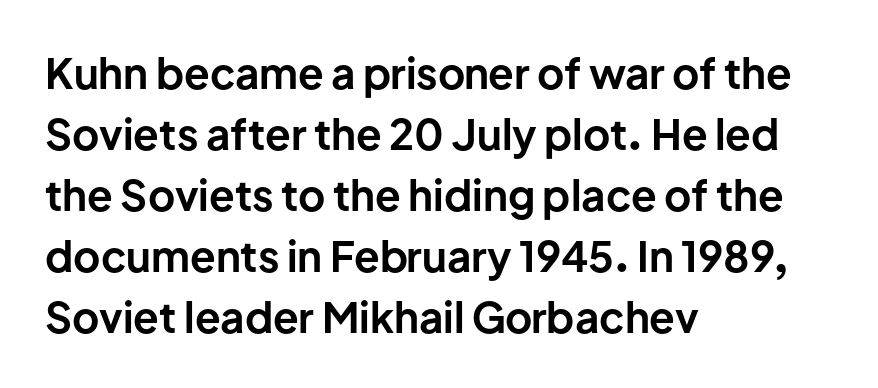
{"serif": "no", "italic": "no", "bold": "yes", "weight": "bold", "width": "normal", "stroke_contrast": "low", "x_height": "medium", "monospaced": "no", "underline": "no", "align": "left", "line_spacing": "normal", "line_spacing_ratio": 1.45, "letter_spacing": "normal", "letter_spacing_em": 0.0, "glyph_px": 42}
